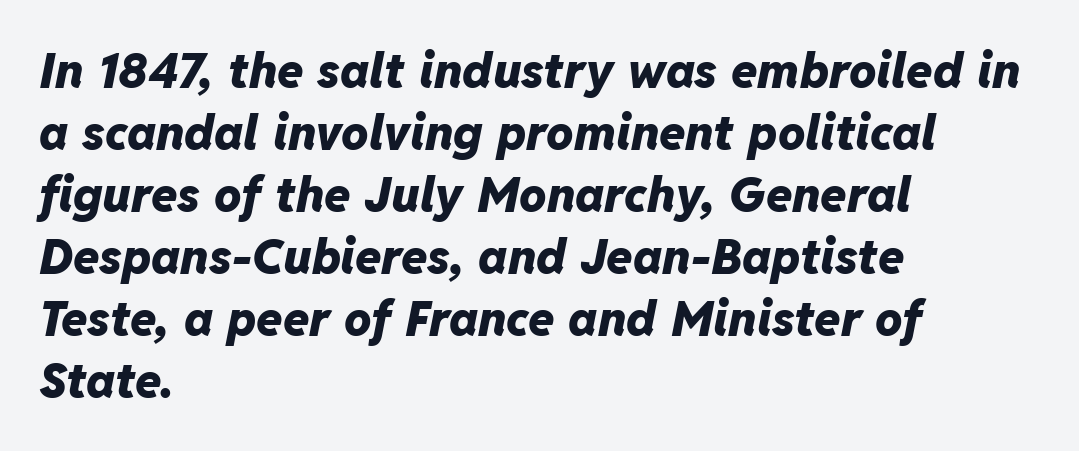
{"italic": "yes", "lean": "right", "slant_degrees": 11, "bold": "yes", "weight": "heavy", "width": "normal", "stroke_contrast": "low", "x_height": "medium", "monospaced": "no", "underline": "no", "align": "left", "line_spacing": "normal", "line_spacing_ratio": 1.29, "letter_spacing": "normal", "letter_spacing_em": 0.0, "glyph_px": 48}
